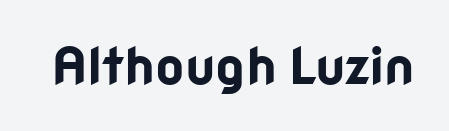
Think of a printed novel: that variable character pitch is what you see here. The specimen omits any rule beneath the text block's lines. Summary of weight: heavy, a full bold. Italic: no, the glyphs are upright roman.
